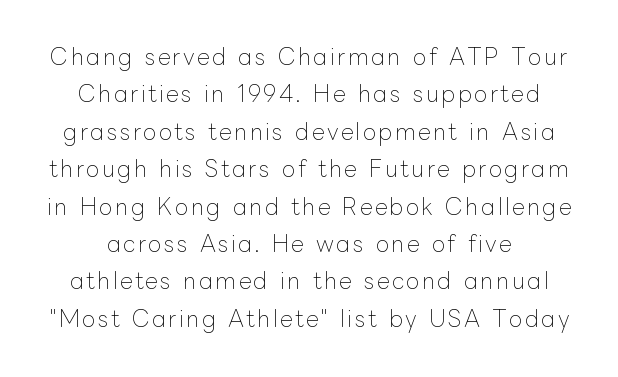
Q: Is the text bold? A: No.
Q: Is the text italic (slanted)? A: No, it is upright.
Q: Is the text underlined? A: No.
Q: Is the spacing between lines tight, normal or loose? A: Normal.
